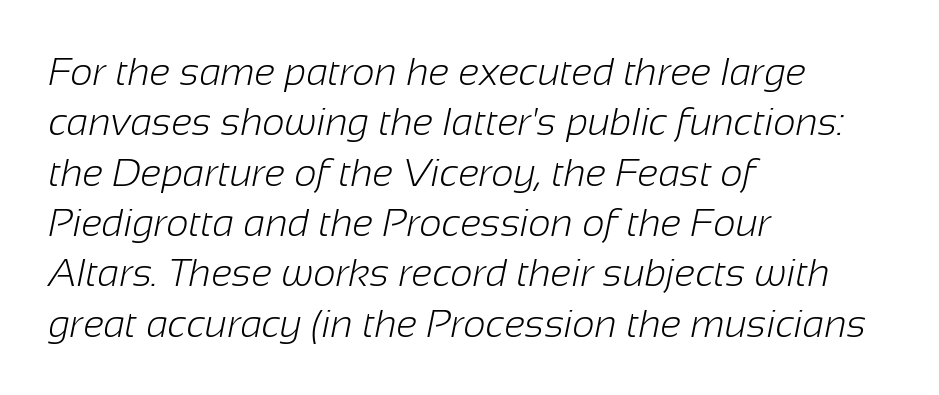
The image shows 39 px light sans-serif type; set left-aligned, normal line spacing (1.29x), normal letter spacing, not underlined; low stroke contrast and a medium x-height.
